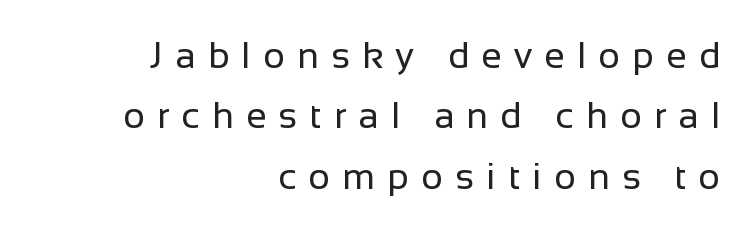
Q: Is the text bold? A: No.
Q: Is the text italic (slanted)? A: No, it is upright.
Q: Is the typeface a serif or a sans-serif typeface? A: Sans-serif.
Q: Is the text underlined? A: No.
Q: How is the paragraph aligned? A: Right-aligned.
Q: Is the spacing between letters normal or unusually wide? A: Unusually wide.
Q: Is the spacing between lines tight, normal or loose? A: Normal.
Q: Width (condensed, normal, or wide)? A: Normal.
Q: Stroke contrast? A: Low.
Q: x-height? A: Medium.
Q: Monospaced? A: No.
